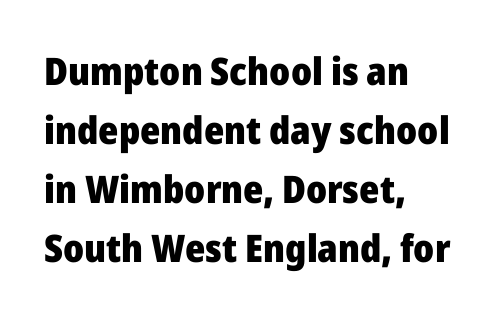
The image shows 38 px heavy sans-serif type, upright; set left-aligned, normal line spacing (1.55x), normal letter spacing, not underlined; low stroke contrast and a medium x-height.
